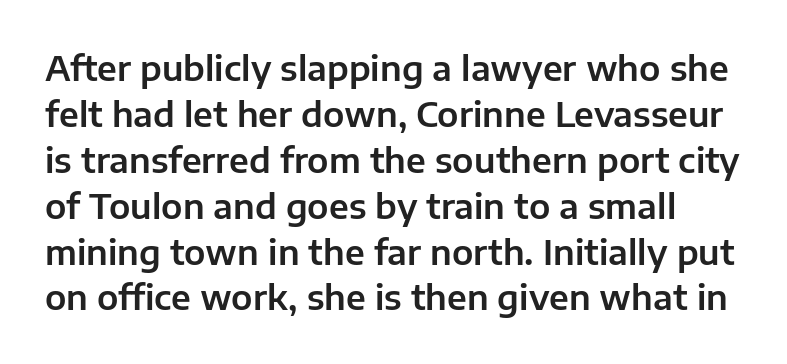
{"serif": "no", "italic": "no", "width": "normal", "stroke_contrast": "low", "x_height": "medium", "monospaced": "no", "underline": "no", "line_spacing": "normal", "line_spacing_ratio": 1.35, "letter_spacing": "normal", "letter_spacing_em": 0.0, "glyph_px": 34}
